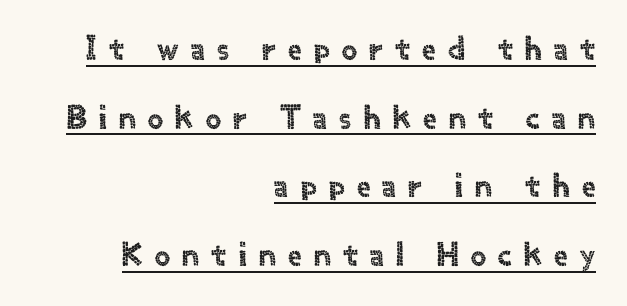
The image shows 34 px sans-serif type, upright; set right-aligned, loose line spacing (2.02x), unusually wide letter spacing (+0.36 em), underlined; a small x-height.
